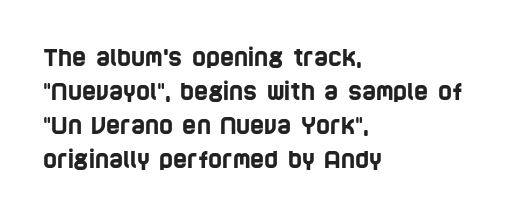
The image shows 24 px text type; set left-aligned, normal line spacing (1.42x), normal letter spacing, not underlined.
